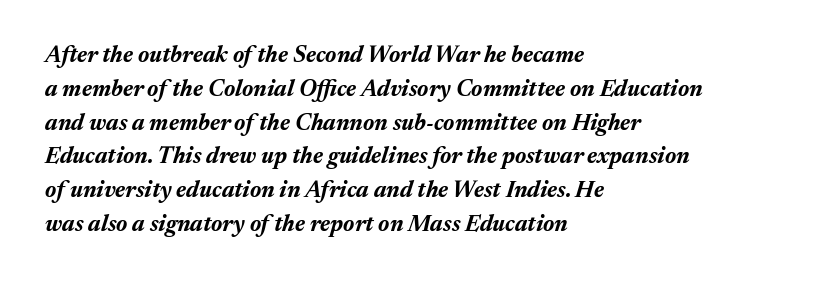
Rendered with sloped, italic letterforms. Regarding leading, the lines here are spaced in the standard way. A student would call this left alignment; a typographer would say flush left, rag right. The letterforms sit shoulder to shoulder at normal distance.
